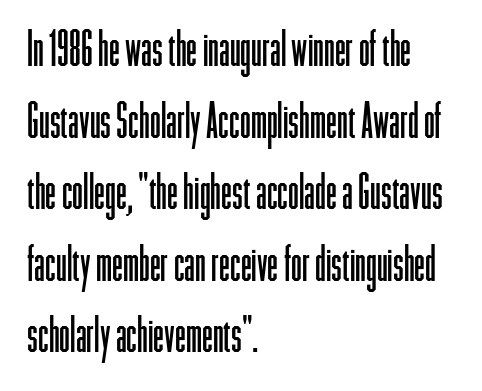
Q: Is the text bold? A: No.
Q: Is the text italic (slanted)? A: No, it is upright.
Q: Is the typeface a serif or a sans-serif typeface? A: Sans-serif.
Q: Is the text underlined? A: No.
Q: How is the paragraph aligned? A: Left-aligned.
Q: Is the spacing between letters normal or unusually wide? A: Normal.
Q: Is the spacing between lines tight, normal or loose? A: Normal.
Q: Width (condensed, normal, or wide)? A: Condensed.
Q: Stroke contrast? A: Low.
Q: x-height? A: Medium.
Q: Monospaced? A: No.
